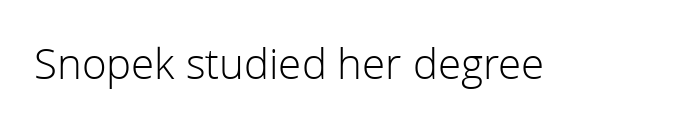
{"serif": "no", "italic": "no", "bold": "no", "weight": "light", "width": "normal", "stroke_contrast": "low", "x_height": "medium", "monospaced": "no", "underline": "no", "letter_spacing": "normal", "letter_spacing_em": 0.0, "glyph_px": 42}
